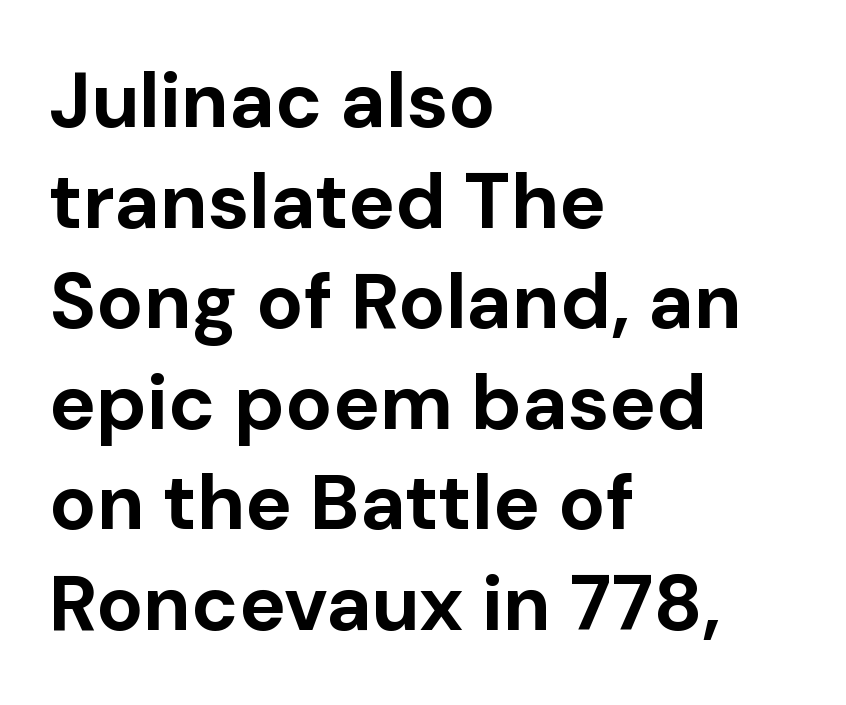
Posture: vertical. The setting favours the left margin, as ordinary paragraphs usually do. This rendering employs a face without finishing strokes, i.e., a sans-serif. Notice how thick the strokes are: this is what a full bold looks like.
